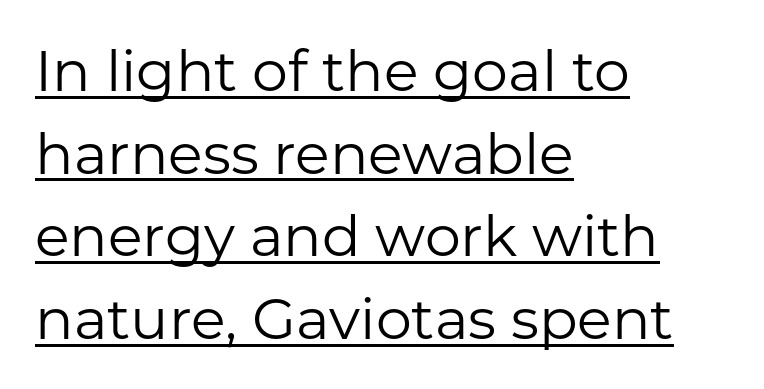
Q: Is the text bold? A: No.
Q: Is the text italic (slanted)? A: No, it is upright.
Q: Is the typeface a serif or a sans-serif typeface? A: Sans-serif.
Q: Is the text underlined? A: Yes.
Q: How is the paragraph aligned? A: Left-aligned.
Q: Is the spacing between letters normal or unusually wide? A: Normal.
Q: Is the spacing between lines tight, normal or loose? A: Normal.
Q: Width (condensed, normal, or wide)? A: Normal.
Q: Stroke contrast? A: Low.
Q: x-height? A: Medium.
Q: Monospaced? A: No.
